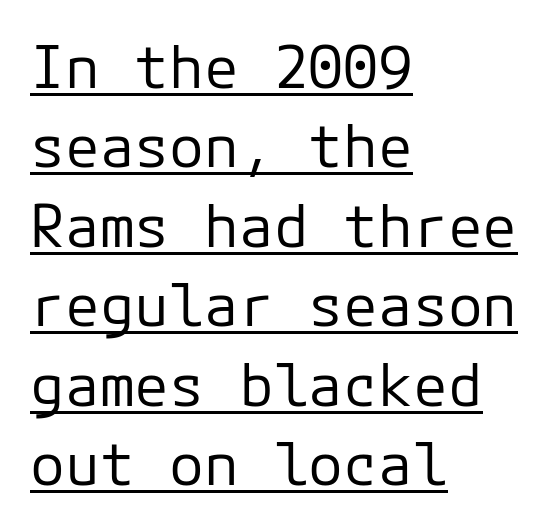
The image shows 58 px regular-weight sans-serif type, upright, monospaced; set left-aligned, normal line spacing (1.37x), normal letter spacing, underlined; low stroke contrast and a medium x-height.
